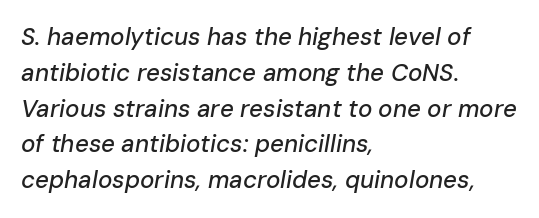
The image shows 24 px text type, italic (leaning right); set left-aligned, normal line spacing (1.49x), normal letter spacing, not underlined.
